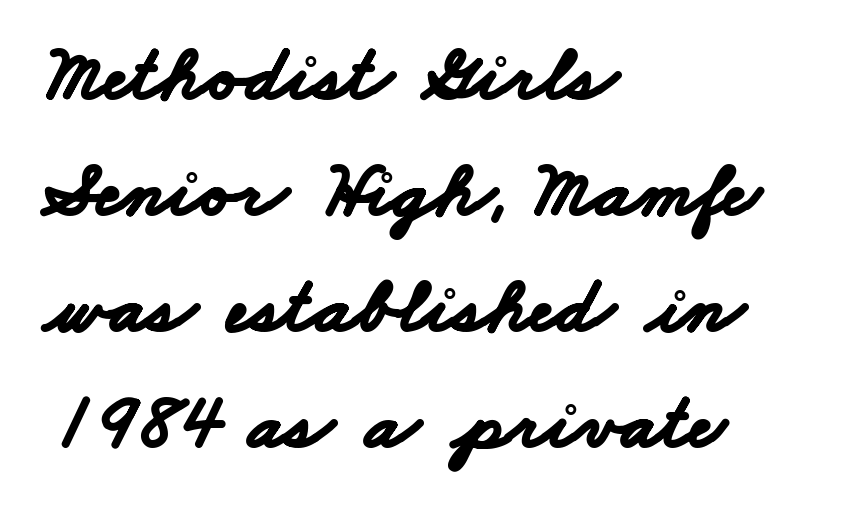
{"serif": "no", "bold": "yes", "weight": "bold", "width": "wide", "stroke_contrast": "low", "x_height": "small", "monospaced": "no", "underline": "no", "align": "left", "line_spacing": "normal", "line_spacing_ratio": 1.47, "letter_spacing": "normal", "letter_spacing_em": 0.0, "glyph_px": 79}
